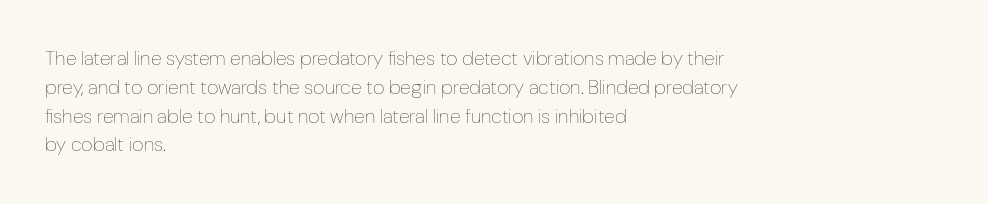
The image shows 20 px text type, upright; set left-aligned, normal line spacing (1.44x), normal letter spacing, not underlined.
